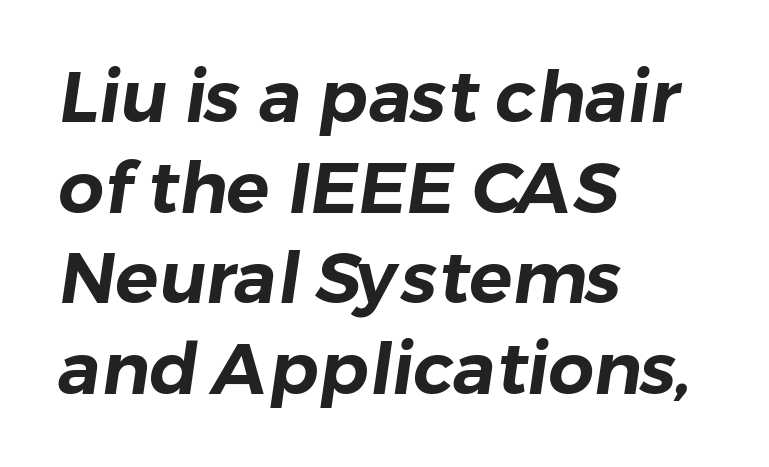
Q: Is the typeface a serif or a sans-serif typeface? A: Sans-serif.
Q: Is the text underlined? A: No.
Q: How is the paragraph aligned? A: Left-aligned.
Q: Is the spacing between letters normal or unusually wide? A: Normal.
Q: Is the spacing between lines tight, normal or loose? A: Normal.
Q: Width (condensed, normal, or wide)? A: Normal.
Q: Stroke contrast? A: Low.
Q: x-height? A: Medium.
Q: Monospaced? A: No.
